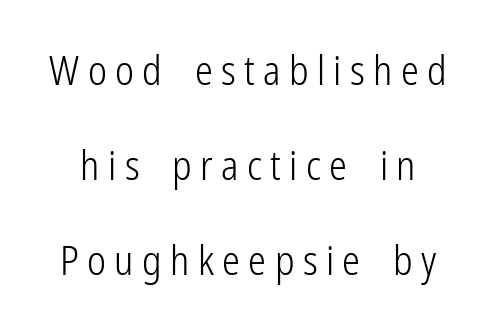
Q: Is the text bold? A: No.
Q: Is the text italic (slanted)? A: No, it is upright.
Q: Is the typeface a serif or a sans-serif typeface? A: Sans-serif.
Q: Is the text underlined? A: No.
Q: Is the spacing between letters normal or unusually wide? A: Unusually wide.
Q: Is the spacing between lines tight, normal or loose? A: Loose.
Q: Width (condensed, normal, or wide)? A: Condensed.
Q: Stroke contrast? A: Low.
Q: x-height? A: Medium.
Q: Monospaced? A: No.
